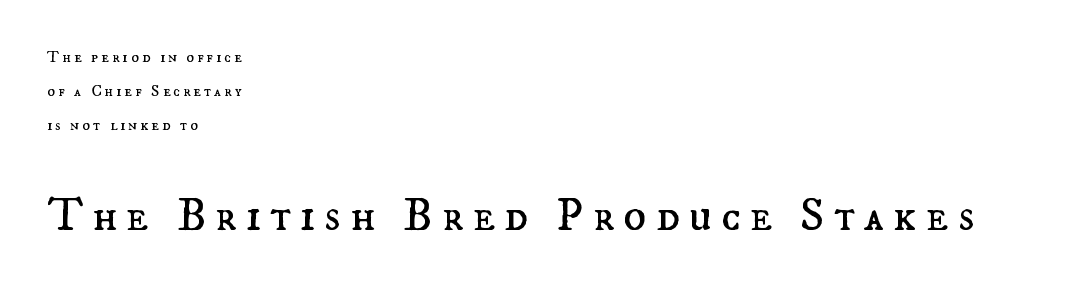
Q: Is the text bold? A: No.
Q: Is the text italic (slanted)? A: No, it is upright.
Q: Is the text underlined? A: No.
Q: How is the paragraph aligned? A: Left-aligned.
Q: Is the spacing between lines tight, normal or loose? A: Loose.
Q: Which block of text is set in a larger size, the first (top) or the second (bottom)? A: The second (bottom) one.
Q: Width (condensed, normal, or wide)? A: Normal.
Q: Stroke contrast? A: Medium.
Q: x-height? A: Small.
Q: Monospaced? A: No.
